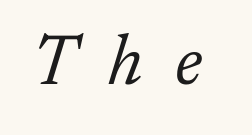
{"serif": "yes", "italic": "yes", "lean": "right", "slant_degrees": 17, "bold": "no", "weight": "light", "width": "normal", "stroke_contrast": "low", "x_height": "small", "monospaced": "no", "underline": "no", "letter_spacing": "wide", "letter_spacing_em": 0.45, "glyph_px": 72}
